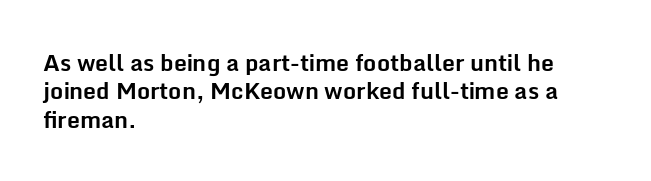
The image shows 23 px bold type, upright; set left-aligned, line spacing 1.23x, normal letter spacing, not underlined.
